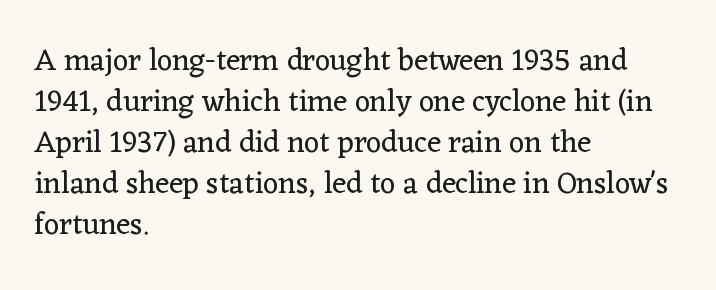
{"serif": "yes", "italic": "no", "bold": "no", "weight": "regular", "width": "normal", "stroke_contrast": "low", "x_height": "medium", "monospaced": "no", "underline": "no", "align": "left", "line_spacing": "normal", "line_spacing_ratio": 1.37, "letter_spacing": "normal", "letter_spacing_em": 0.0, "glyph_px": 30}
